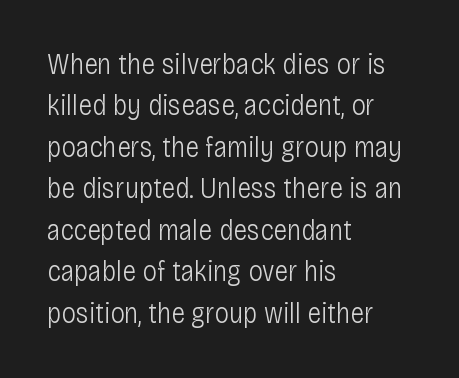
The letters carry no serifs — their stems end cleanly without finishing strokes. Glance below the letters and you will spot only blank space. No extra tracking has been applied to these lines. Posture: straight, roman, zero tilt. The face used here is proportionally spaced, like ordinary book or web type. No chunkiness to these letters — they're not bold.
